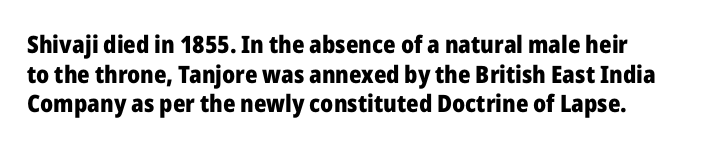
The image shows 24 px bold type, upright; set left-aligned, line spacing 1.23x, normal letter spacing, not underlined.
